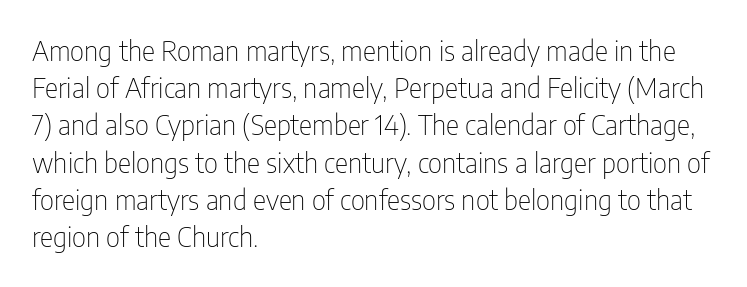
The image shows 28 px thin, condensed sans-serif type, upright; set left-aligned, normal line spacing (1.33x), normal letter spacing, not underlined; low stroke contrast and a medium x-height.
